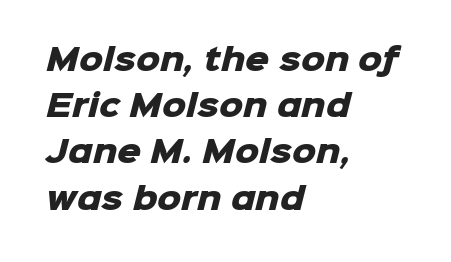
Does extra space separate the letters? No, they use regular spacing. This sample is left-justified, so line endings fall wherever the words run out. The words here are not underlined. Rows of type keep a routine distance in the vertical direction.
